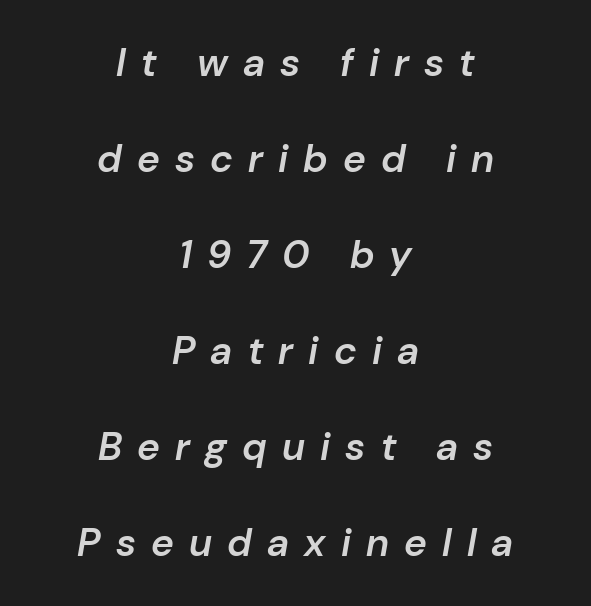
The image shows 39 px semibold type, italic (leaning right); set centered, loose line spacing (2.46x), unusually wide letter spacing (+0.39 em), not underlined; low stroke contrast and a medium x-height.
